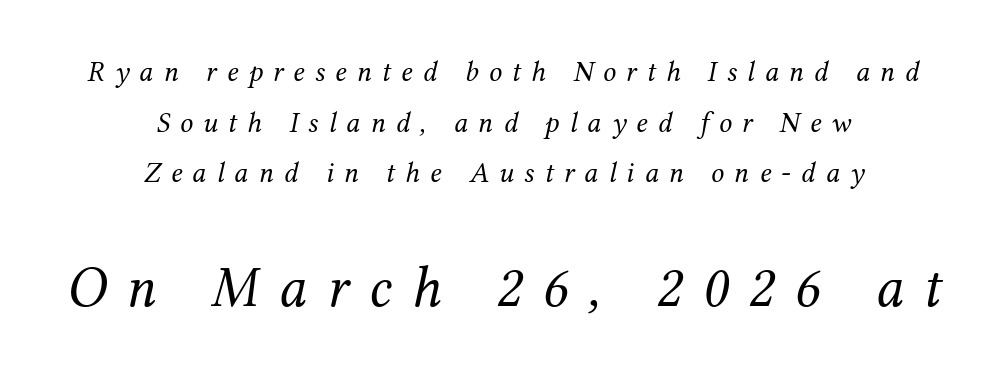
{"serif": "yes", "italic": "yes", "lean": "right", "slant_degrees": 12, "bold": "no", "weight": "regular", "width": "normal", "stroke_contrast": "medium", "x_height": "medium", "monospaced": "no", "underline": "no", "align": "center", "line_spacing_ratio": 1.75, "letter_spacing": "wide", "letter_spacing_em": 0.35, "larger_block": "second", "size_ratio": 2.0, "glyph_px": 58}
